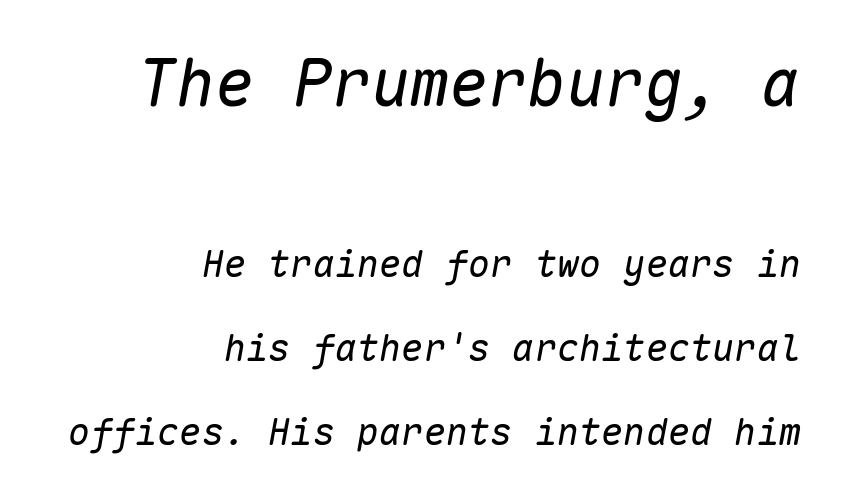
The image shows 65 px regular-weight type, italic (leaning right), monospaced; set right-aligned, loose line spacing (2.27x), normal letter spacing, not underlined; the first (top) block is 1.76x larger; low stroke contrast and a medium x-height.
